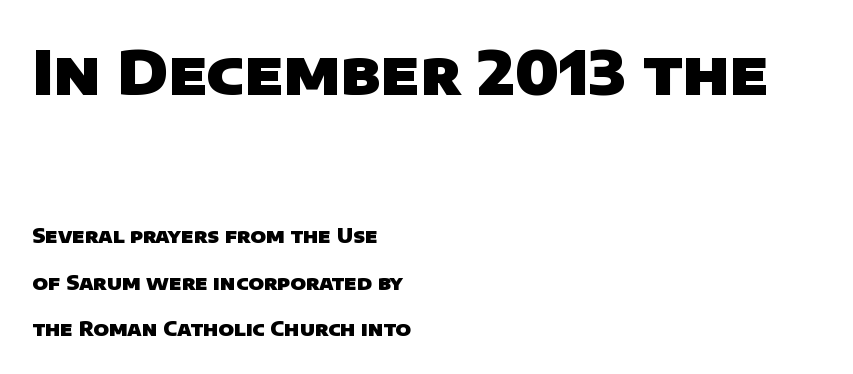
Q: Is the text bold? A: Yes.
Q: Is the typeface a serif or a sans-serif typeface? A: Sans-serif.
Q: Is the text underlined? A: No.
Q: How is the paragraph aligned? A: Left-aligned.
Q: Is the spacing between letters normal or unusually wide? A: Normal.
Q: Is the spacing between lines tight, normal or loose? A: Loose.
Q: Which block of text is set in a larger size, the first (top) or the second (bottom)? A: The first (top) one.
Q: Width (condensed, normal, or wide)? A: Normal.
Q: Stroke contrast? A: Low.
Q: x-height? A: Large.
Q: Monospaced? A: No.
